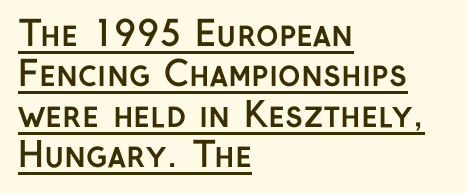
Quick note: underline on. This is sans-serif lettering, the kind often seen on screens and signage. The face used here has the dense, thick strokes of a bold. Rendered with straight, roman letterforms. The paragraph has a hard left edge and a soft right edge.
